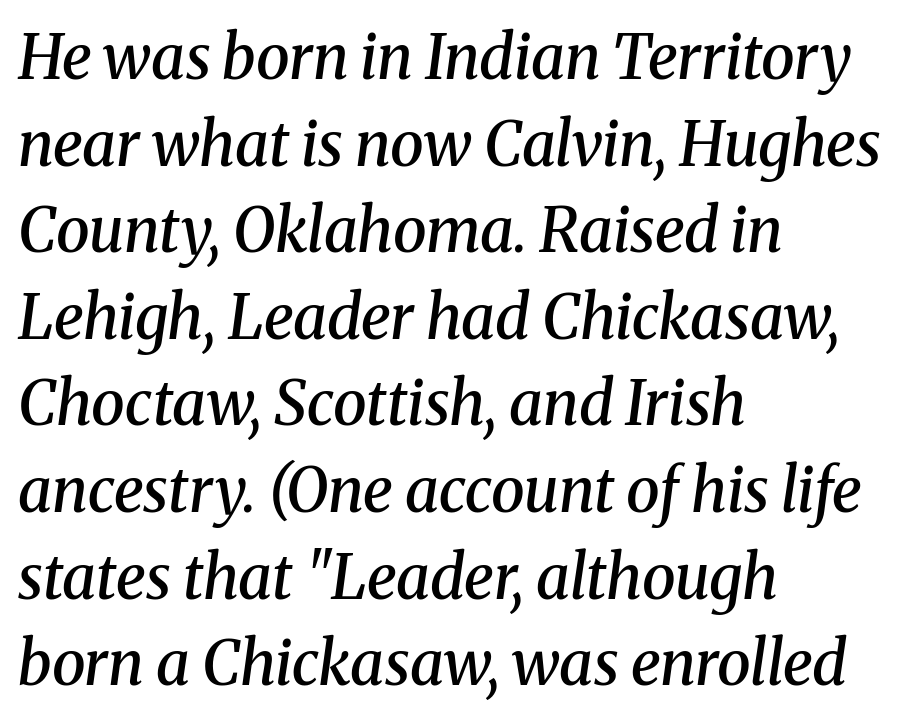
{"serif": "yes", "italic": "yes", "lean": "right", "slant_degrees": 8, "bold": "semi", "weight": "semibold", "width": "normal", "stroke_contrast": "medium", "x_height": "medium", "monospaced": "no", "underline": "no", "align": "left", "line_spacing": "normal", "line_spacing_ratio": 1.42, "letter_spacing": "normal", "letter_spacing_em": 0.0, "glyph_px": 61}
